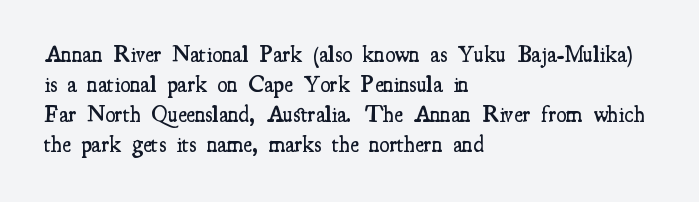
The image shows 23 px text type, upright; set left-aligned, normal line spacing (1.3x), normal letter spacing, not underlined.
